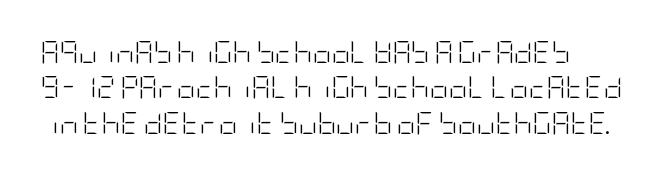
Descenders hang freely into open space. Between one letter and the next there's only the usual sliver of space. This is not heavy type; no bold has been used. Each new line begins a customary step beneath the previous one.
